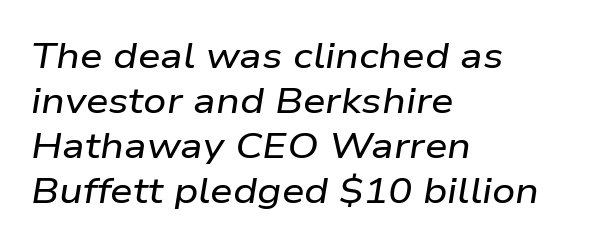
The image shows 36 px wide type, italic (leaning right); set left-aligned, normal line spacing (1.25x), normal letter spacing, not underlined; low stroke contrast and a medium x-height.
